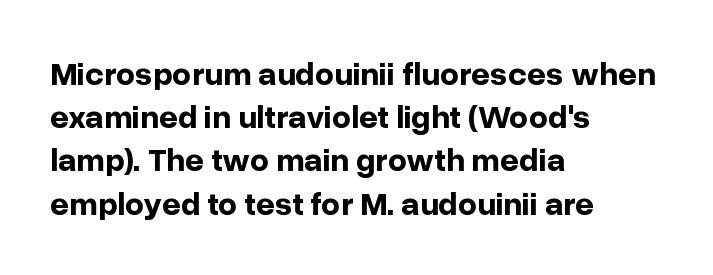
Observe the absence of serifs on each vertical stroke in this sample. Default kerning and tracking; the words read as compact shapes. Each letter keeps its own natural width here, so spacing adapts to shape. Heavy, bold letterforms.
